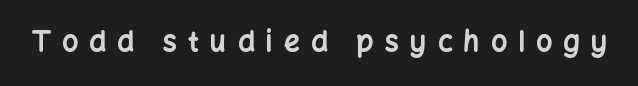
The image shows 28 px bold sans-serif type, upright; set unusually wide letter spacing (+0.4 em), not underlined; low stroke contrast and a medium x-height.
